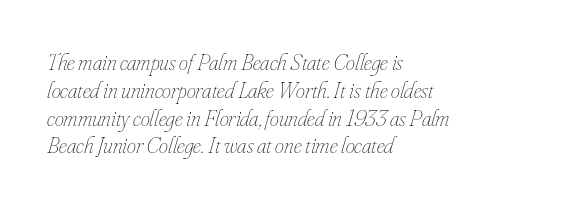
{"italic": "yes", "lean": "right", "slant_degrees": 16, "bold": "no", "underline": "no", "align": "left", "line_spacing_ratio": 1.21, "letter_spacing": "normal", "letter_spacing_em": 0.0, "glyph_px": 23}
